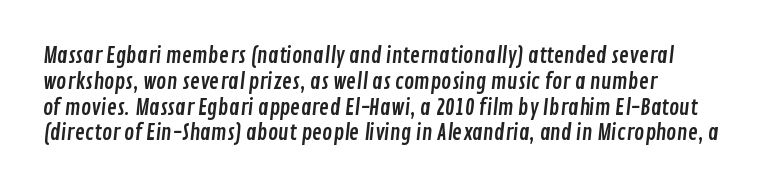
{"underline": "no", "align": "left", "line_spacing_ratio": 1.23, "letter_spacing": "normal", "letter_spacing_em": 0.0, "glyph_px": 21}
